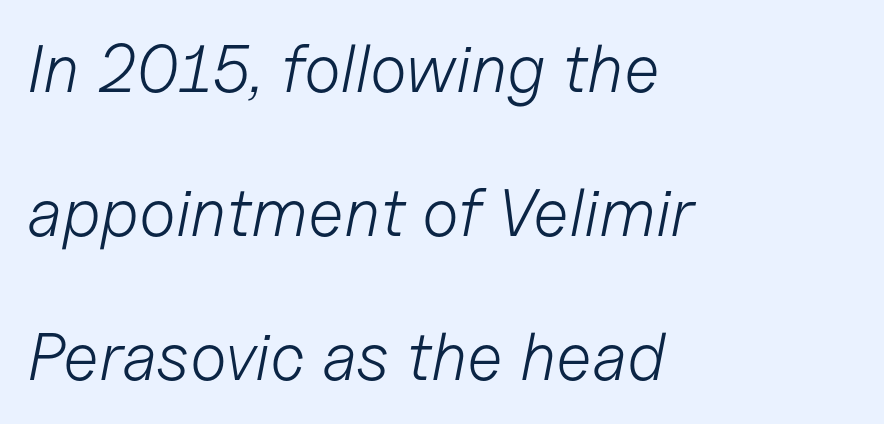
The line-height multiplier appears high, well above default. The area under the type is left untouched. Alignment: flush left. This is oblique type, the kind used for emphasis or titles.
